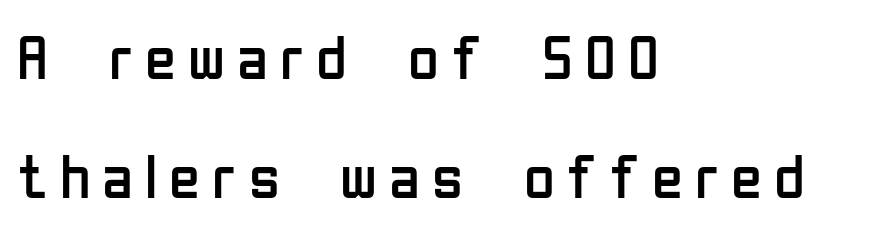
Q: Is the text bold? A: No.
Q: Is the text italic (slanted)? A: No, it is upright.
Q: Is the typeface a serif or a sans-serif typeface? A: Sans-serif.
Q: Is the text underlined? A: No.
Q: How is the paragraph aligned? A: Left-aligned.
Q: Width (condensed, normal, or wide)? A: Condensed.
Q: Stroke contrast? A: Low.
Q: x-height? A: Medium.
Q: Monospaced? A: No.
